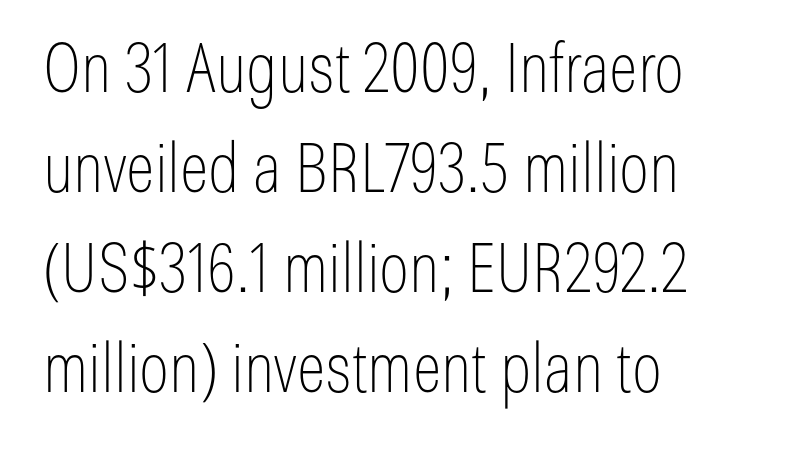
{"serif": "no", "italic": "no", "bold": "no", "weight": "thin", "width": "condensed", "stroke_contrast": "low", "x_height": "medium", "monospaced": "no", "underline": "no", "align": "left", "line_spacing": "normal", "line_spacing_ratio": 1.47, "letter_spacing": "normal", "letter_spacing_em": 0.0, "glyph_px": 68}
